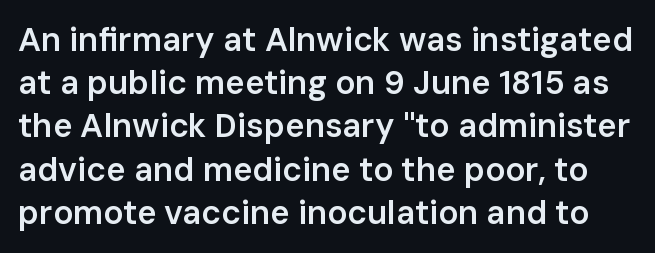
{"serif": "no", "italic": "no", "bold": "semi", "weight": "semibold", "width": "normal", "stroke_contrast": "low", "x_height": "medium", "monospaced": "no", "underline": "no", "line_spacing": "normal", "line_spacing_ratio": 1.31, "letter_spacing": "normal", "letter_spacing_em": 0.0, "glyph_px": 33}
